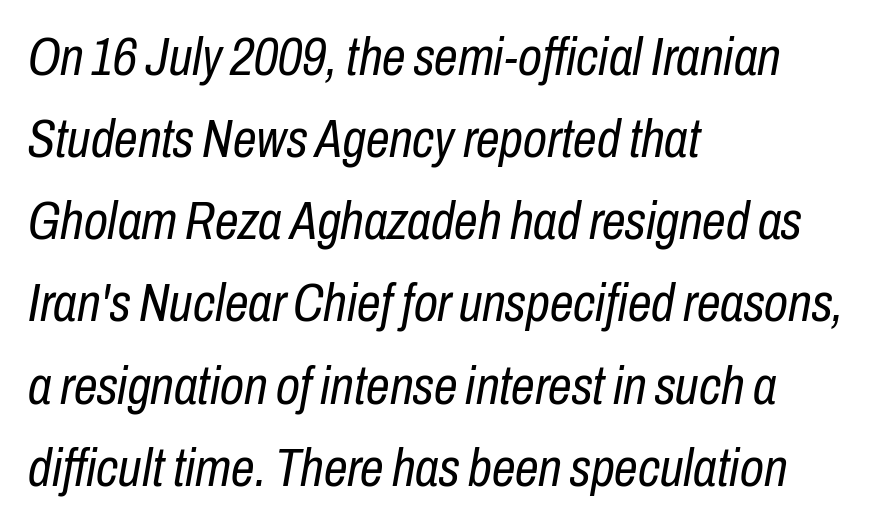
Q: Is the text bold? A: No.
Q: Is the text italic (slanted)? A: Yes, it leans right by about 10 degrees.
Q: Is the text underlined? A: No.
Q: How is the paragraph aligned? A: Left-aligned.
Q: Is the spacing between letters normal or unusually wide? A: Normal.
Q: Is the spacing between lines tight, normal or loose? A: Normal.
Q: Width (condensed, normal, or wide)? A: Condensed.
Q: Stroke contrast? A: Low.
Q: x-height? A: Medium.
Q: Monospaced? A: No.
